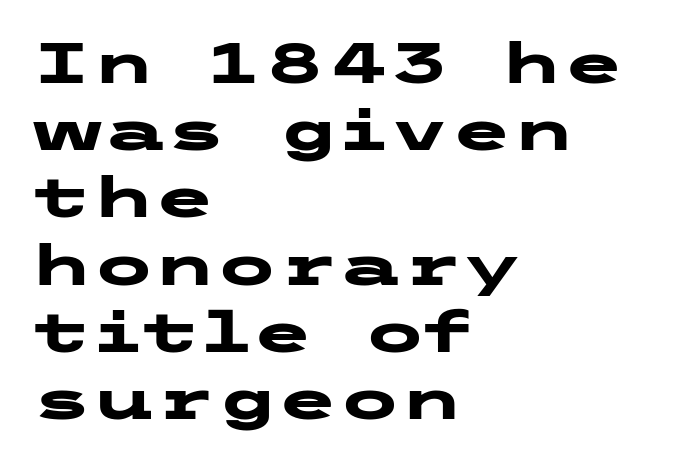
The image shows 56 px heavy, wide sans-serif type, upright; set left-aligned, line spacing 1.2x, normal letter spacing, not underlined; low stroke contrast and a medium x-height.
